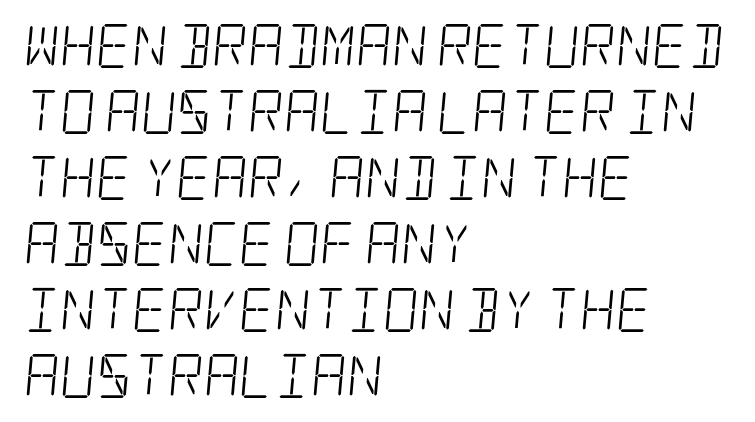
{"serif": "yes", "bold": "no", "weight": "light", "width": "condensed", "stroke_contrast": "low", "x_height": "large", "underline": "no", "align": "left", "line_spacing": "normal", "line_spacing_ratio": 1.5, "letter_spacing": "normal", "letter_spacing_em": 0.0, "glyph_px": 44}
